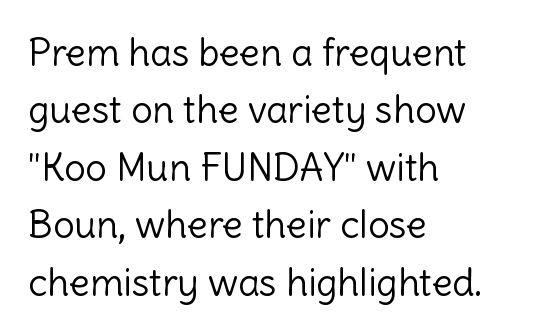
{"serif": "no", "italic": "no", "bold": "no", "weight": "light", "width": "normal", "x_height": "medium", "monospaced": "no", "underline": "no", "align": "left", "line_spacing": "normal", "line_spacing_ratio": 1.51, "letter_spacing": "normal", "letter_spacing_em": 0.0, "glyph_px": 38}
